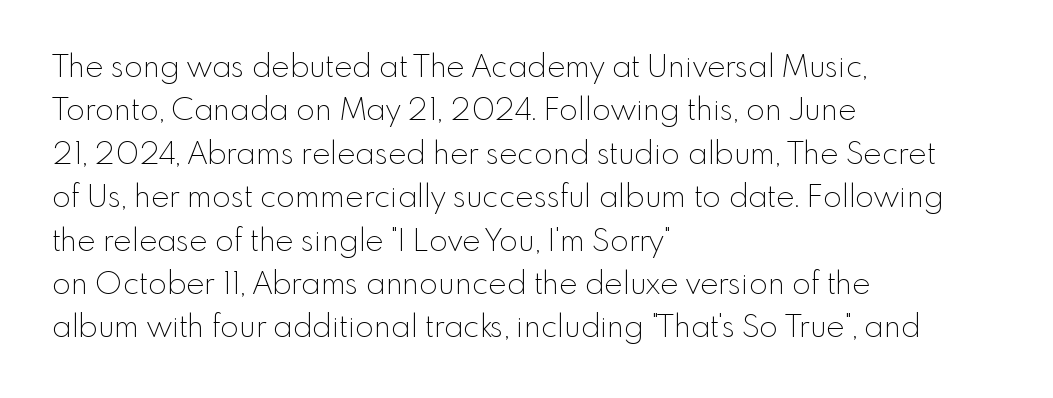
{"serif": "no", "italic": "no", "bold": "no", "weight": "thin", "width": "normal", "x_height": "small", "monospaced": "no", "underline": "no", "align": "left", "line_spacing": "normal", "line_spacing_ratio": 1.4, "letter_spacing": "normal", "letter_spacing_em": 0.0, "glyph_px": 31}
